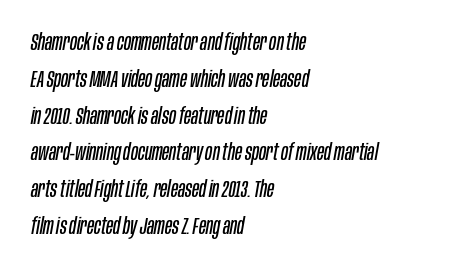
Q: Is the text bold? A: No.
Q: Is the text italic (slanted)? A: Yes, it leans right by about 10 degrees.
Q: Is the text underlined? A: No.
Q: How is the paragraph aligned? A: Left-aligned.
Q: Is the spacing between letters normal or unusually wide? A: Normal.
Q: Is the spacing between lines tight, normal or loose? A: Normal.
